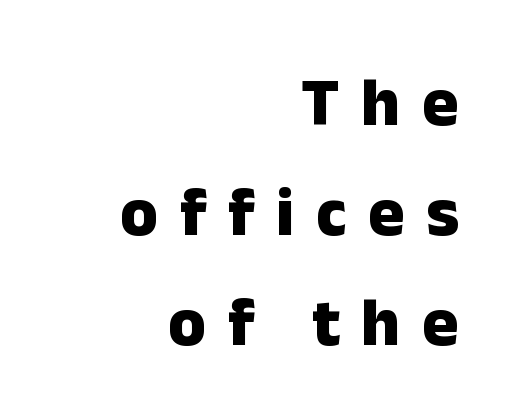
This is roman type, the default non-slanted kind. Tracking here is generous; glyphs stand well apart from one another. Each row of text sits above clean, open space. The face used here is a sans, in the tradition of grotesques and geometrics.
